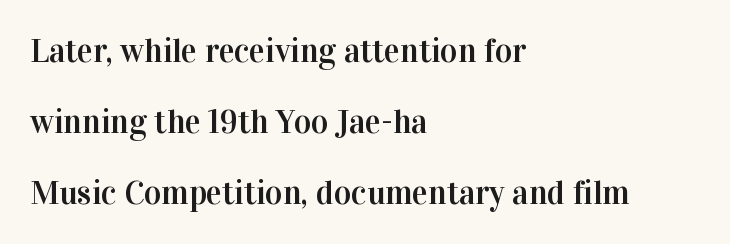
The image shows 33 px serif type, upright; set left-aligned, loose line spacing (2.15x), normal letter spacing, not underlined; high stroke contrast and a medium x-height.
